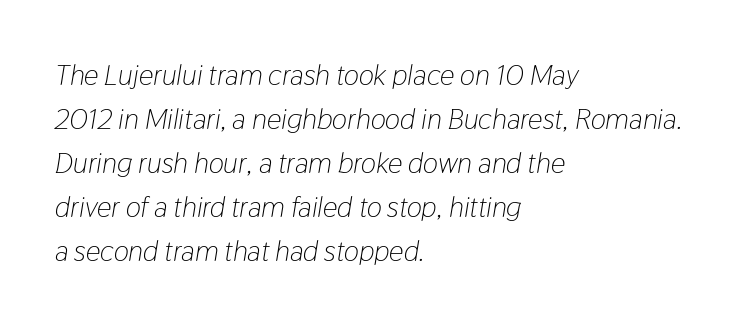
Q: Is the text bold? A: No.
Q: Is the text italic (slanted)? A: Yes, it leans right by about 9 degrees.
Q: Is the text underlined? A: No.
Q: How is the paragraph aligned? A: Left-aligned.
Q: Is the spacing between letters normal or unusually wide? A: Normal.
Q: Is the spacing between lines tight, normal or loose? A: Normal.
Q: Width (condensed, normal, or wide)? A: Condensed.
Q: Stroke contrast? A: Low.
Q: x-height? A: Medium.
Q: Monospaced? A: No.
